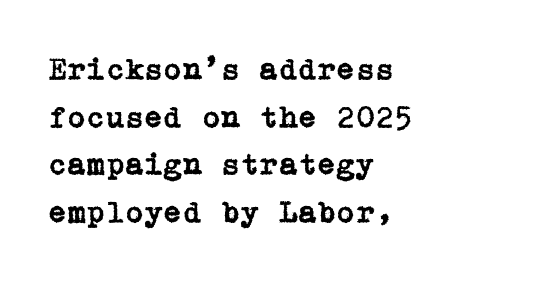
{"serif": "yes", "italic": "no", "width": "normal", "stroke_contrast": "low", "x_height": "medium", "underline": "no", "align": "left", "line_spacing": "normal", "line_spacing_ratio": 1.54, "letter_spacing": "normal", "letter_spacing_em": 0.0, "glyph_px": 31}
